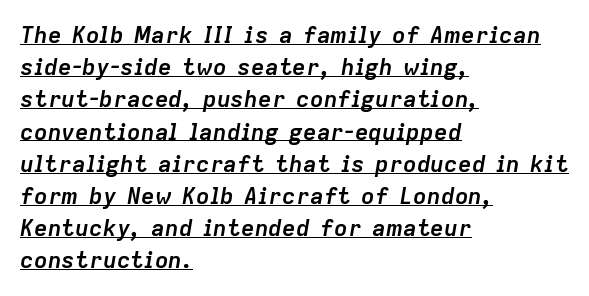
The image shows 23 px bold type, italic (leaning right); set left-aligned, normal line spacing (1.4x), normal letter spacing, underlined.
